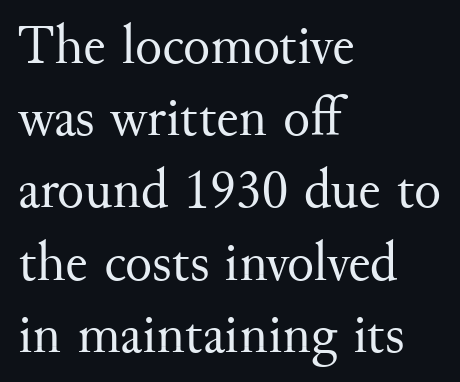
These lines keep a tight, regular rhythm from letter to letter. A typesetter would call this leading conventional body-copy spacing. This is roman type, the default non-slanted kind. No heavy texture on the line: the type isn't bold.
